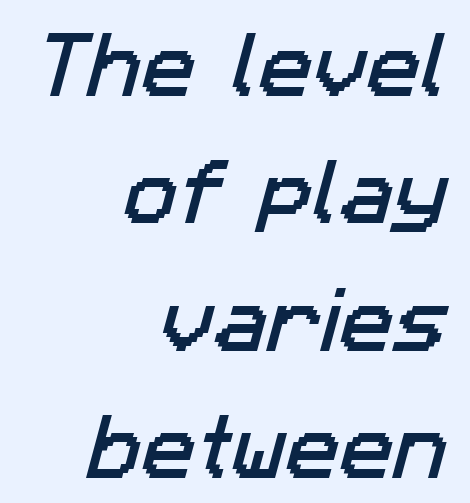
The image shows 72 px sans-serif type; set right-aligned, line spacing 1.77x, normal letter spacing, not underlined; low stroke contrast and a medium x-height.
